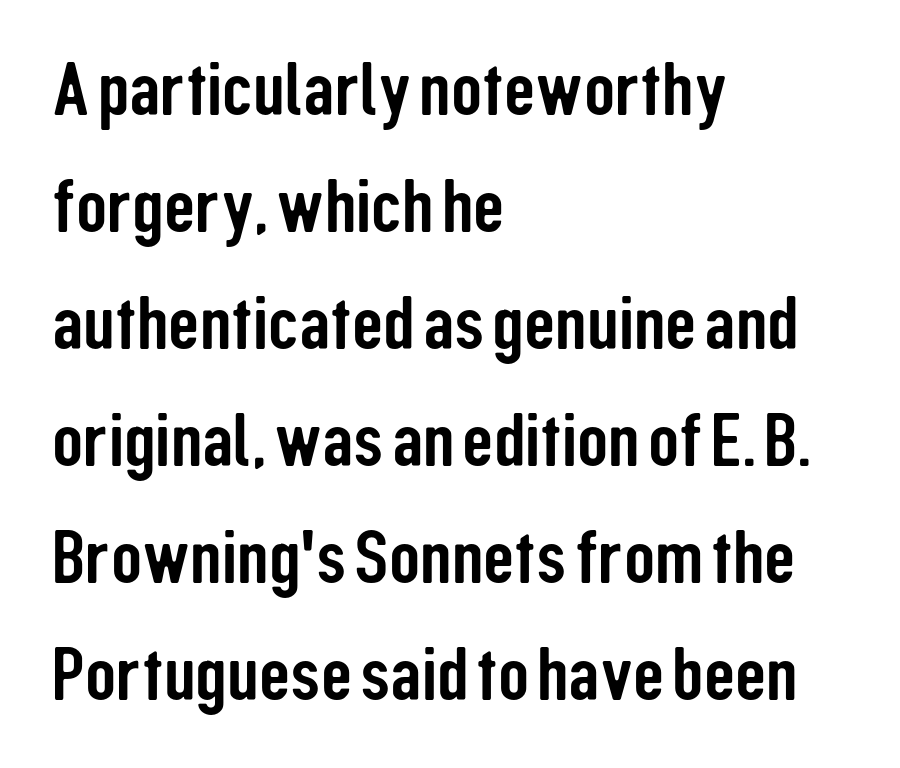
Q: Is the text italic (slanted)? A: No, it is upright.
Q: Is the typeface a serif or a sans-serif typeface? A: Sans-serif.
Q: Is the text underlined? A: No.
Q: How is the paragraph aligned? A: Left-aligned.
Q: Is the spacing between letters normal or unusually wide? A: Normal.
Q: Is the spacing between lines tight, normal or loose? A: Normal.
Q: Width (condensed, normal, or wide)? A: Condensed.
Q: Stroke contrast? A: Low.
Q: x-height? A: Medium.
Q: Monospaced? A: No.
